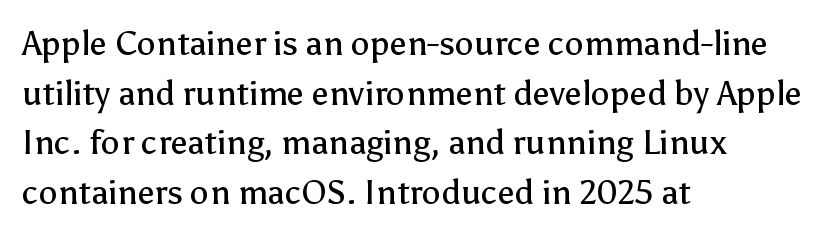
The image shows 34 px regular-weight sans-serif type, upright; set left-aligned, normal line spacing (1.46x), normal letter spacing, not underlined; low stroke contrast and a medium x-height.
